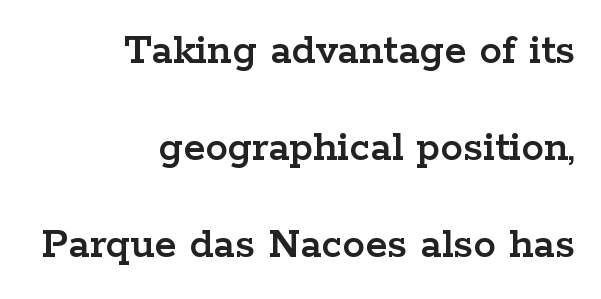
Q: Is the text italic (slanted)? A: No, it is upright.
Q: Is the typeface a serif or a sans-serif typeface? A: Serif.
Q: Is the text underlined? A: No.
Q: How is the paragraph aligned? A: Right-aligned.
Q: Is the spacing between letters normal or unusually wide? A: Normal.
Q: Is the spacing between lines tight, normal or loose? A: Loose.
Q: Width (condensed, normal, or wide)? A: Wide.
Q: Stroke contrast? A: Low.
Q: x-height? A: Medium.
Q: Monospaced? A: No.
